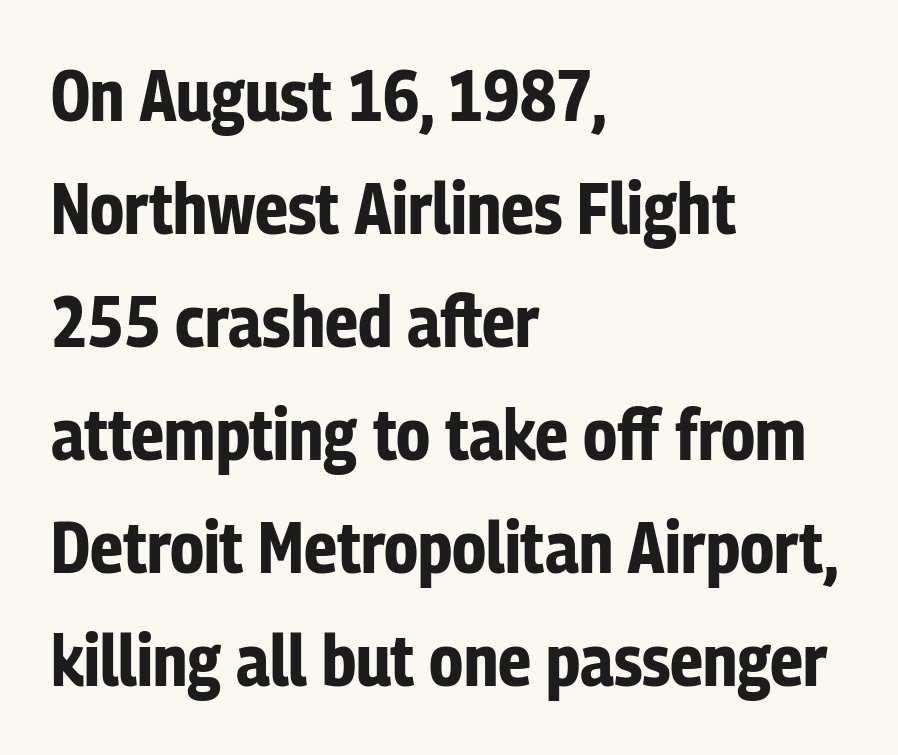
A classic flush-left, rag-right setting is used for this passage. Students, note that the glyphs here touch the page at normal intervals. Letterform terminals end flat and unadorned throughout the passage. Underlining? Definitely not there.
